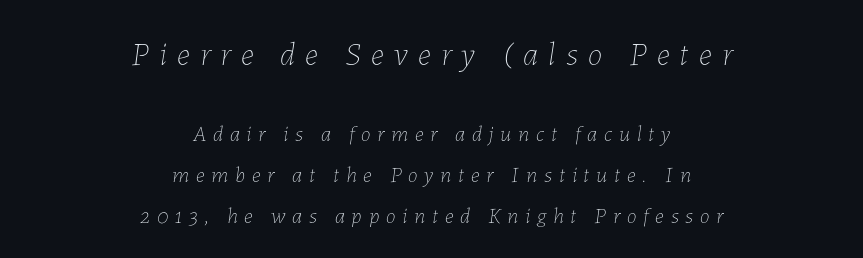
The glyphs look as if they've been sheared to an angle. Large over small — that's the arrangement of the two blocks here. Here the designer chose a conventional face with non-uniform glyph widths. Typeset on center — no edge is straight. Tracking here is generous; glyphs stand well apart from one another. No heavy texture on the line: the type isn't bold.
